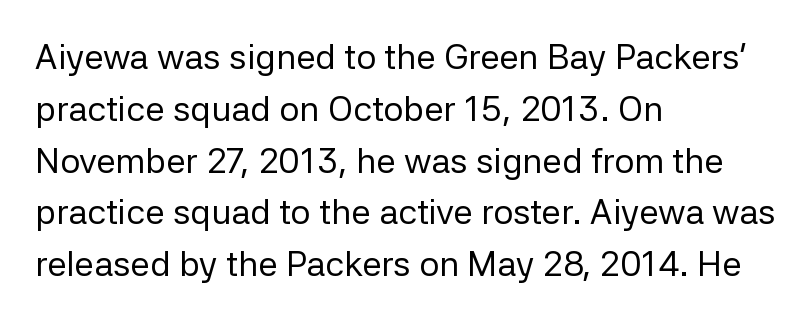
The image shows 35 px regular-weight sans-serif type, upright; set left-aligned, normal line spacing (1.48x), normal letter spacing, not underlined; low stroke contrast and a medium x-height.
